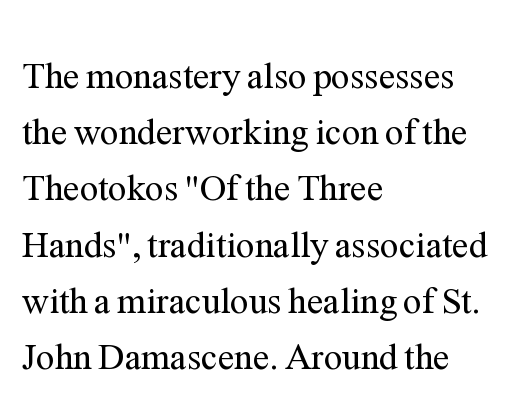
The image shows 37 px regular-weight serif type, upright; set left-aligned, normal line spacing (1.52x), normal letter spacing, not underlined; medium stroke contrast and a medium x-height.
